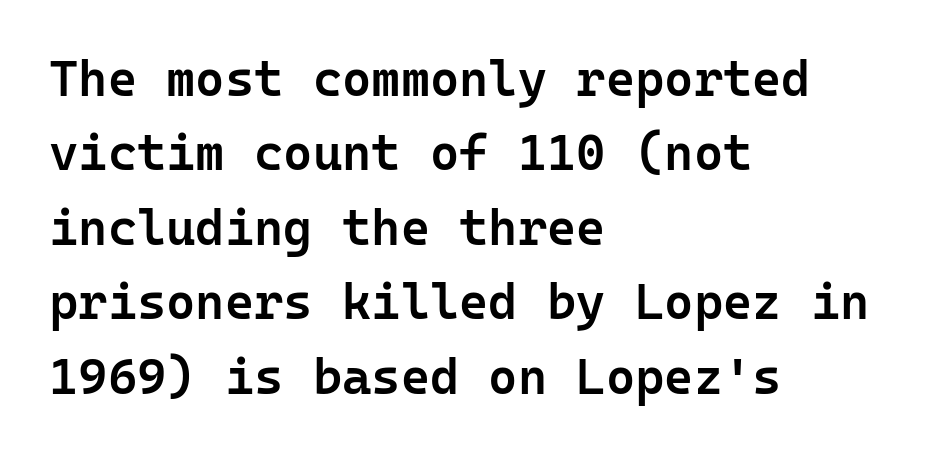
{"serif": "no", "italic": "no", "bold": "semi", "weight": "semibold", "width": "normal", "stroke_contrast": "low", "x_height": "medium", "monospaced": "yes", "underline": "no", "align": "left", "line_spacing": "normal", "line_spacing_ratio": 1.49, "letter_spacing": "normal", "letter_spacing_em": 0.0, "glyph_px": 50}
